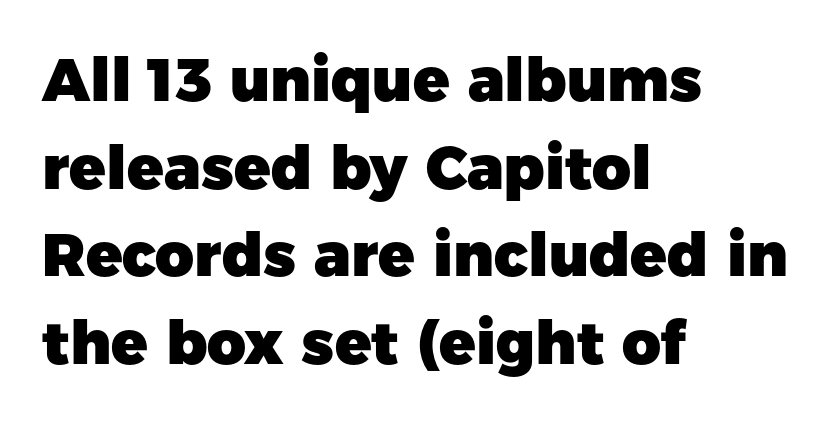
{"serif": "no", "italic": "no", "bold": "yes", "weight": "heavy", "width": "normal", "stroke_contrast": "low", "x_height": "medium", "monospaced": "no", "underline": "no", "align": "left", "line_spacing": "normal", "line_spacing_ratio": 1.46, "letter_spacing": "normal", "letter_spacing_em": 0.0, "glyph_px": 60}
